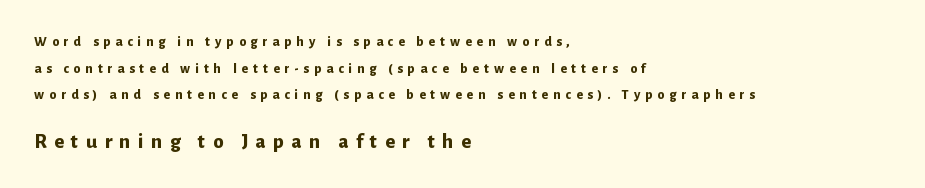
Q: Is the text bold? A: Yes.
Q: Is the text italic (slanted)? A: No, it is upright.
Q: Is the text underlined? A: No.
Q: How is the paragraph aligned? A: Left-aligned.
Q: Is the spacing between letters normal or unusually wide? A: Unusually wide.
Q: Is the spacing between lines tight, normal or loose? A: Loose.
Q: Which block of text is set in a larger size, the first (top) or the second (bottom)? A: The second (bottom) one.
